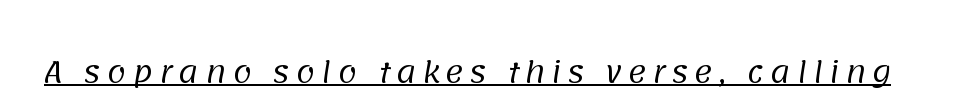
Stems and bowls with no extra thickness — not bold. The passage shown has open, widely tracked lettering throughout. These lines are composed in type without serifs. Glance below the letters and you will spot a drawn line.
